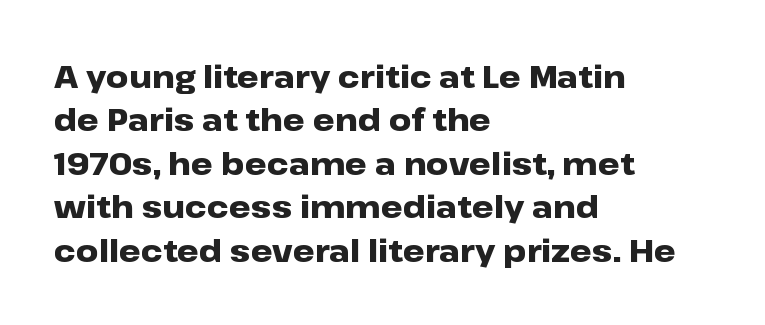
{"serif": "no", "italic": "no", "bold": "yes", "weight": "heavy", "width": "wide", "stroke_contrast": "low", "x_height": "medium", "monospaced": "no", "underline": "no", "align": "left", "line_spacing": "normal", "line_spacing_ratio": 1.4, "letter_spacing": "normal", "letter_spacing_em": 0.0, "glyph_px": 31}
